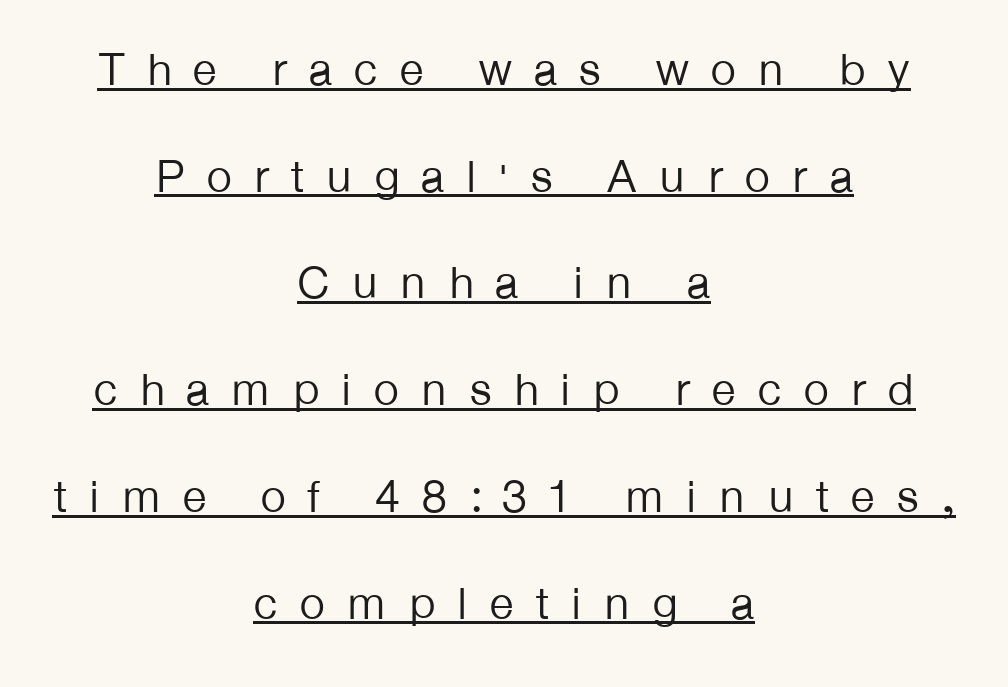
Leading is clearly above the norm, producing a sparse column. Alignment: centered. These characters rest on top of a visible drawn line. Looks like regular typesetting: each glyph gets only the width it needs.
